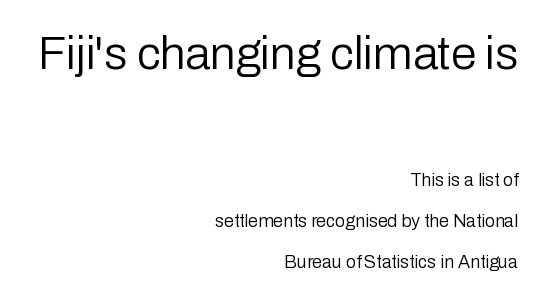
The space beneath each line is pristine and unruled. Whoever set this made the first block the dominant, larger element. Alignment: flush right. The rendering shows plain stroke endings on the letterforms — a sans-serif design. Looks like regular typesetting: each glyph gets only the width it needs.
